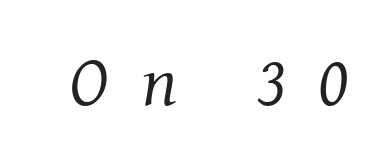
Stems here are at most as thick as an everyday book face. The face used here is seriffed, in the tradition of book romans. The font's italic variant was chosen for this text. These lines are rendered in a variable-pitch font. The specimen omits any rule beneath the text block's lines.
